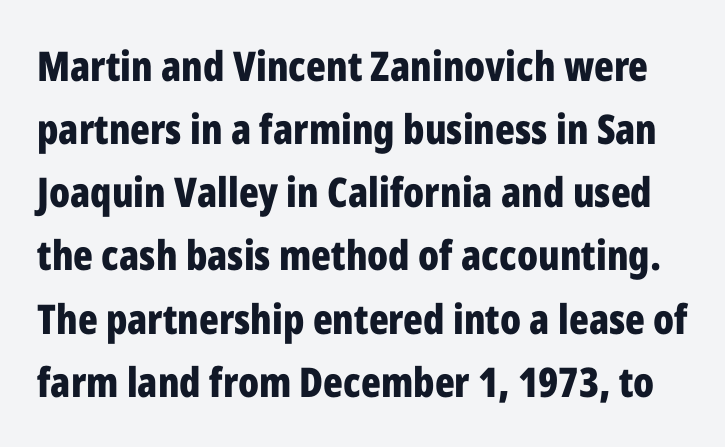
The image shows 41 px bold, condensed sans-serif type, upright; set normal line spacing (1.54x), normal letter spacing, not underlined; low stroke contrast and a medium x-height.
